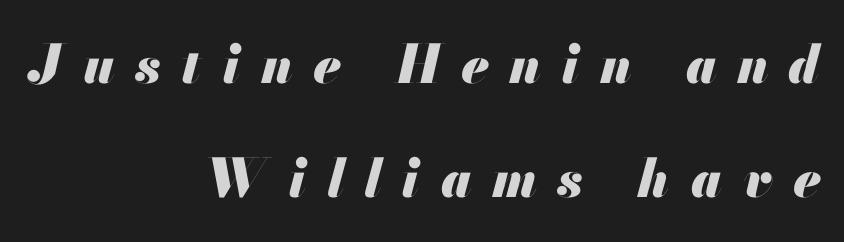
Q: Is the text bold? A: Yes.
Q: Is the text italic (slanted)? A: Yes, it leans right by about 13 degrees.
Q: Is the text underlined? A: No.
Q: How is the paragraph aligned? A: Right-aligned.
Q: Is the spacing between letters normal or unusually wide? A: Unusually wide.
Q: Is the spacing between lines tight, normal or loose? A: Loose.
Q: Width (condensed, normal, or wide)? A: Normal.
Q: Stroke contrast? A: Medium.
Q: x-height? A: Small.
Q: Monospaced? A: No.
